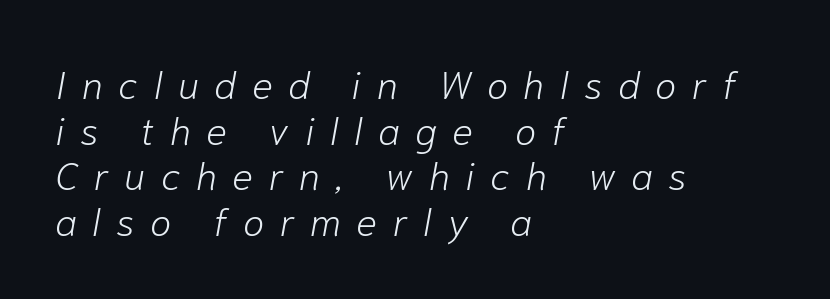
{"italic": "yes", "lean": "right", "slant_degrees": 10, "bold": "no", "weight": "light", "width": "normal", "stroke_contrast": "low", "x_height": "medium", "monospaced": "no", "underline": "no", "align": "left", "line_spacing_ratio": 1.17, "letter_spacing": "wide", "letter_spacing_em": 0.4, "glyph_px": 39}
